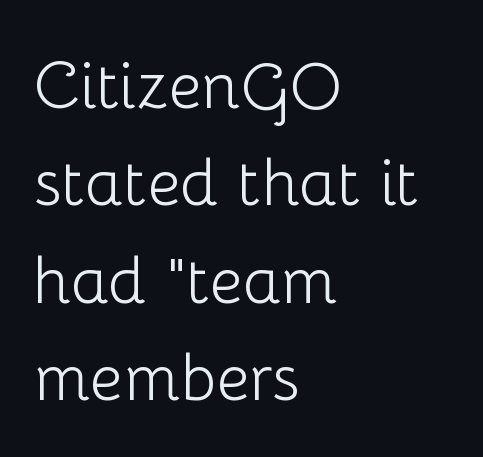
Q: Is the text bold? A: No.
Q: Is the text italic (slanted)? A: No, it is upright.
Q: Is the typeface a serif or a sans-serif typeface? A: Sans-serif.
Q: Is the text underlined? A: No.
Q: How is the paragraph aligned? A: Left-aligned.
Q: Is the spacing between letters normal or unusually wide? A: Normal.
Q: Is the spacing between lines tight, normal or loose? A: Normal.
Q: Width (condensed, normal, or wide)? A: Normal.
Q: Stroke contrast? A: Low.
Q: x-height? A: Medium.
Q: Monospaced? A: No.
